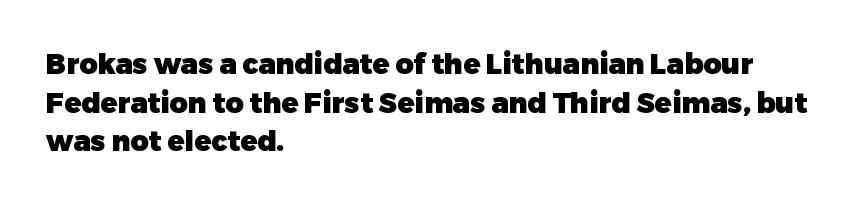
Where is the straight margin? On the left. Looks like regular typesetting: each glyph gets only the width it needs. The space between consecutive lines is moderate. Short note: letters normally spaced. These lines carry a lot of weight — the face is fully bold.
